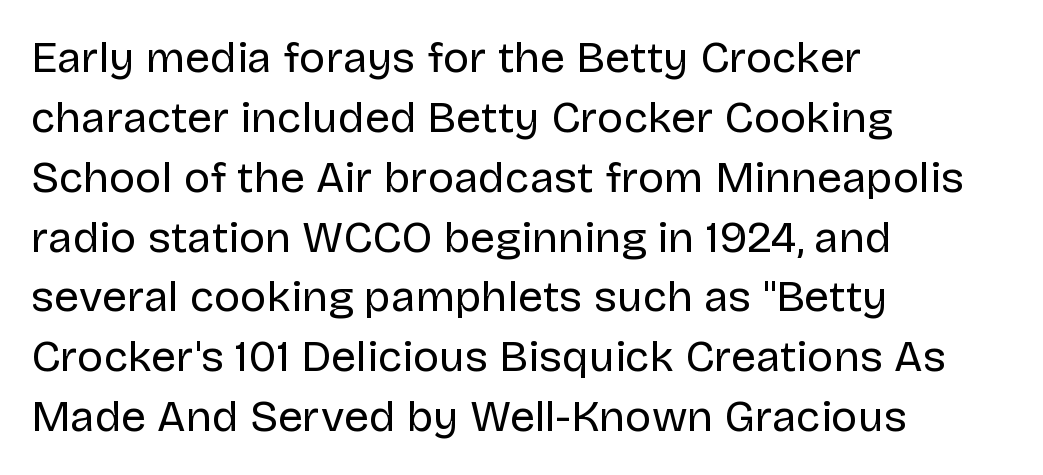
{"serif": "no", "italic": "no", "bold": "no", "weight": "regular", "width": "normal", "stroke_contrast": "low", "x_height": "large", "monospaced": "no", "underline": "no", "align": "left", "line_spacing": "normal", "line_spacing_ratio": 1.36, "letter_spacing": "normal", "letter_spacing_em": 0.0, "glyph_px": 44}
